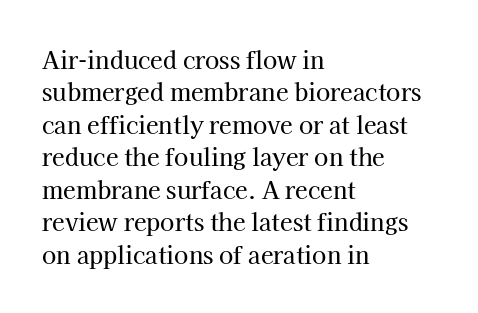
{"italic": "no", "underline": "no", "align": "left", "line_spacing": "normal", "line_spacing_ratio": 1.41, "letter_spacing": "normal", "letter_spacing_em": 0.0, "glyph_px": 23}
